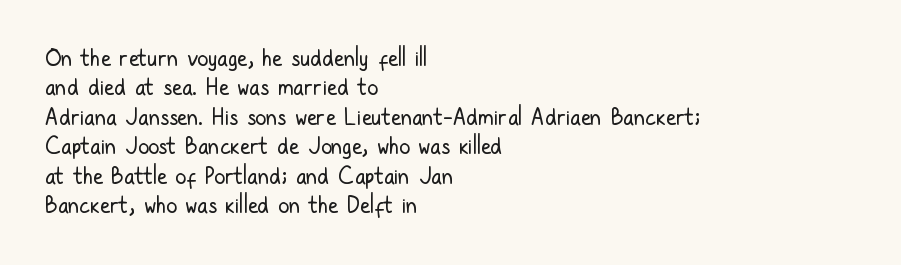
Q: Is the text bold? A: No.
Q: Is the text italic (slanted)? A: No, it is upright.
Q: Is the text underlined? A: No.
Q: How is the paragraph aligned? A: Left-aligned.
Q: Is the spacing between letters normal or unusually wide? A: Normal.
Q: Is the spacing between lines tight, normal or loose? A: Normal.
